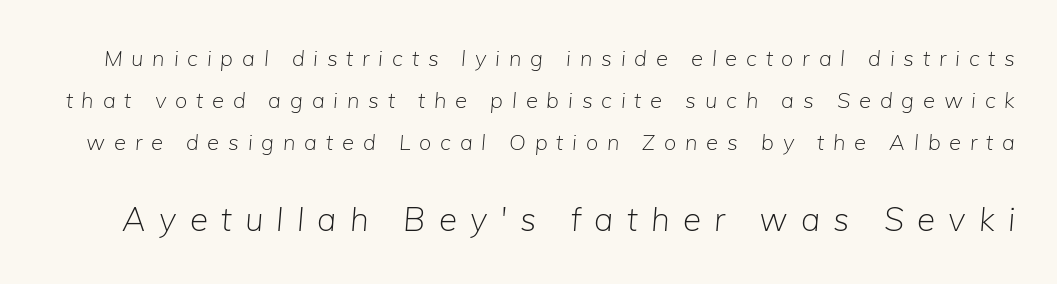
The image shows 33 px light type, italic (leaning right); set loose line spacing (1.92x), unusually wide letter spacing (+0.4 em), not underlined; the second (bottom) block is 1.5x larger; low stroke contrast and a medium x-height.
